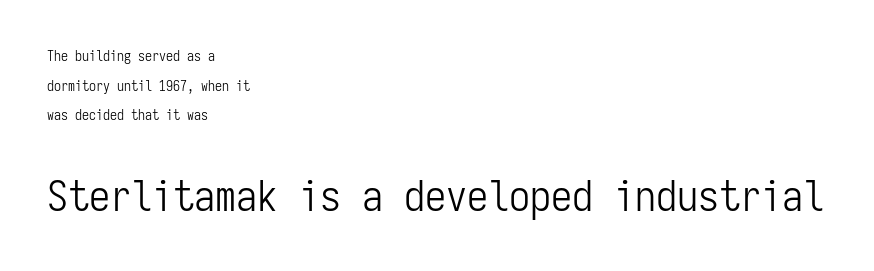
{"serif": "no", "italic": "no", "bold": "no", "weight": "light", "width": "condensed", "stroke_contrast": "low", "x_height": "medium", "monospaced": "yes", "underline": "no", "align": "left", "line_spacing": "loose", "line_spacing_ratio": 2.11, "letter_spacing": "normal", "letter_spacing_em": 0.0, "larger_block": "second", "size_ratio": 3.0, "glyph_px": 42}
